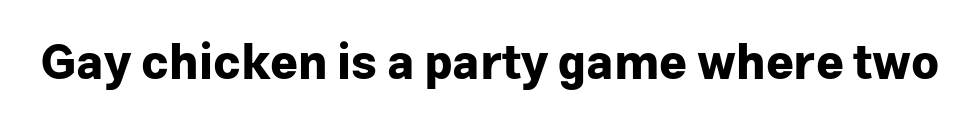
{"serif": "no", "italic": "no", "bold": "yes", "weight": "bold", "width": "normal", "stroke_contrast": "low", "x_height": "medium", "monospaced": "no", "underline": "no", "letter_spacing": "normal", "letter_spacing_em": 0.0, "glyph_px": 48}
